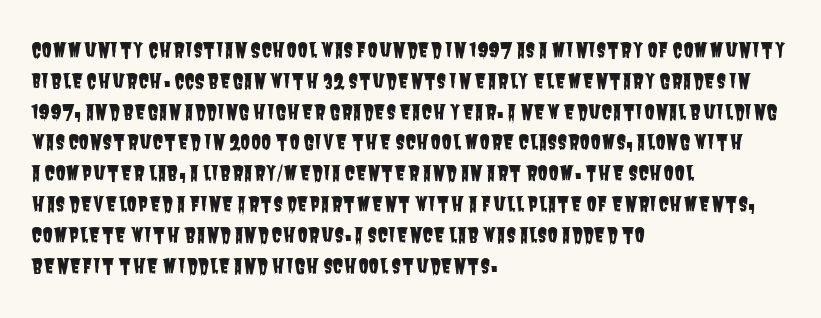
The image shows 20 px text type; set left-aligned, normal line spacing (1.54x), normal letter spacing, not underlined.
